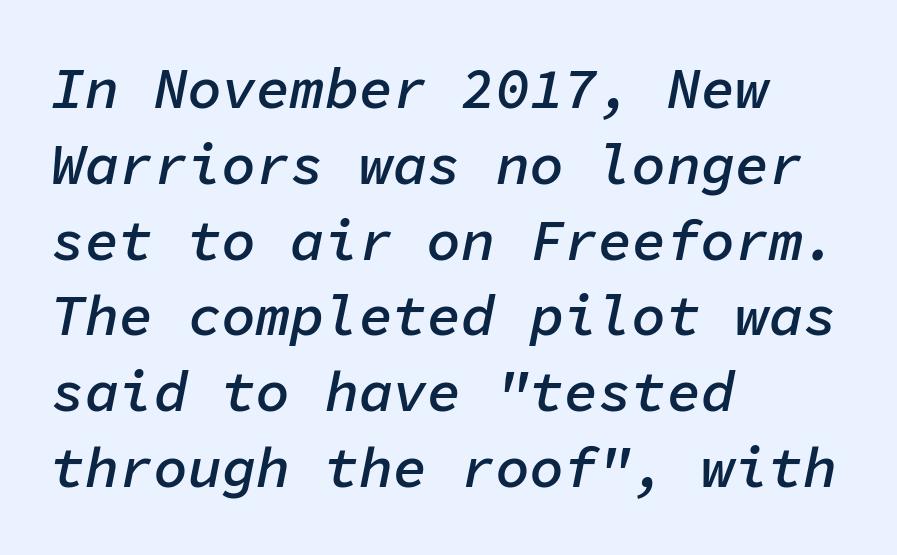
{"italic": "yes", "lean": "right", "slant_degrees": 11, "bold": "semi", "weight": "semibold", "width": "normal", "stroke_contrast": "low", "x_height": "medium", "monospaced": "yes", "underline": "no", "align": "left", "line_spacing": "normal", "line_spacing_ratio": 1.33, "letter_spacing": "normal", "letter_spacing_em": 0.0, "glyph_px": 57}
